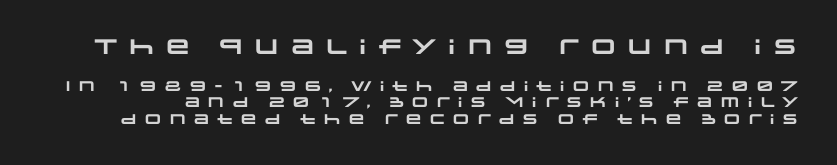
Q: Is the text bold? A: Yes.
Q: Is the text underlined? A: No.
Q: Is the spacing between letters normal or unusually wide? A: Unusually wide.
Q: Which block of text is set in a larger size, the first (top) or the second (bottom)? A: The first (top) one.
